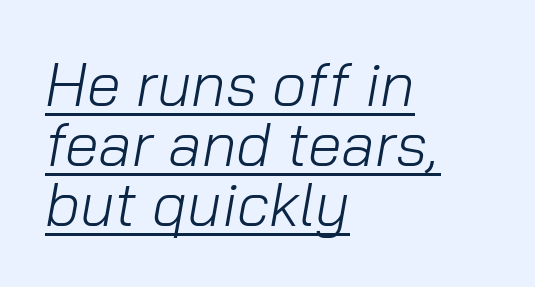
{"italic": "yes", "lean": "right", "slant_degrees": 10, "bold": "no", "weight": "light", "width": "normal", "stroke_contrast": "low", "x_height": "medium", "monospaced": "no", "underline": "yes", "align": "left", "line_spacing": "tight", "line_spacing_ratio": 0.98, "letter_spacing": "normal", "letter_spacing_em": 0.0, "glyph_px": 61}
